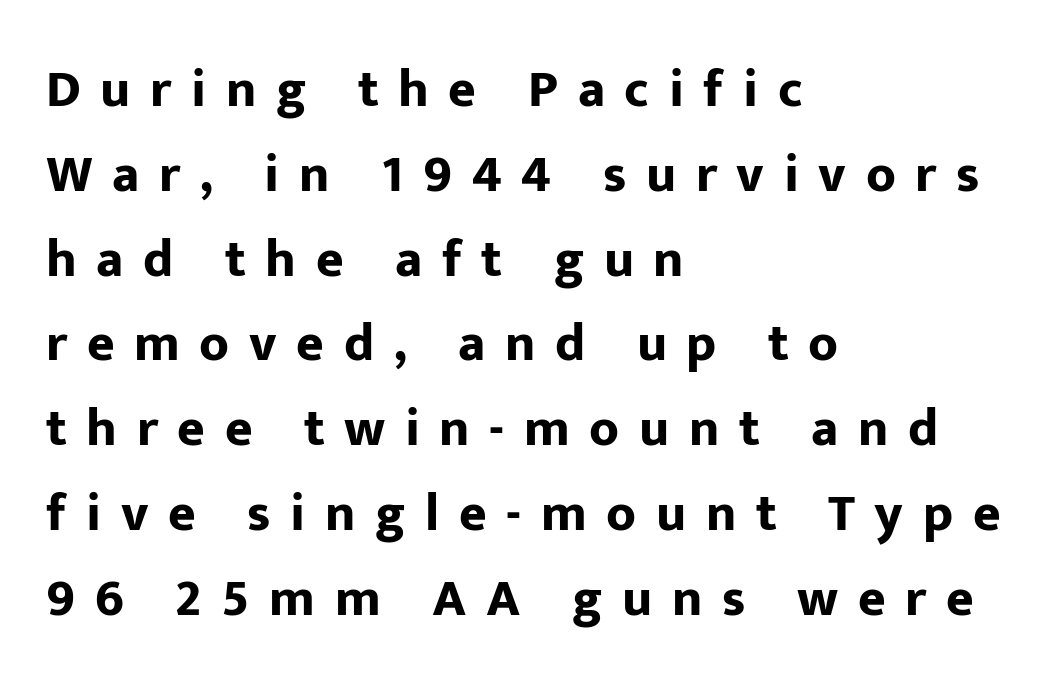
Q: Is the text bold? A: Yes.
Q: Is the text italic (slanted)? A: No, it is upright.
Q: Is the typeface a serif or a sans-serif typeface? A: Sans-serif.
Q: Is the text underlined? A: No.
Q: How is the paragraph aligned? A: Left-aligned.
Q: Is the spacing between letters normal or unusually wide? A: Unusually wide.
Q: Is the spacing between lines tight, normal or loose? A: Normal.
Q: Width (condensed, normal, or wide)? A: Normal.
Q: Stroke contrast? A: Low.
Q: x-height? A: Medium.
Q: Monospaced? A: No.
